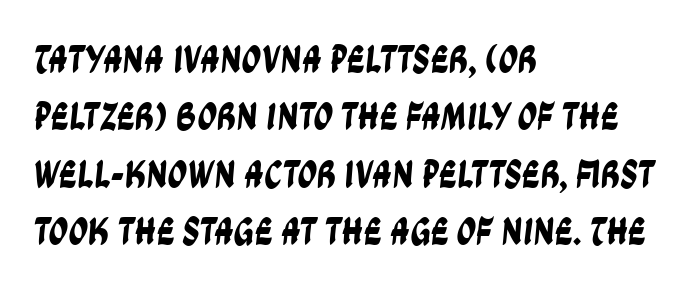
Q: Is the typeface a serif or a sans-serif typeface? A: Sans-serif.
Q: Is the text underlined? A: No.
Q: How is the paragraph aligned? A: Left-aligned.
Q: Is the spacing between letters normal or unusually wide? A: Normal.
Q: Is the spacing between lines tight, normal or loose? A: Normal.
Q: Width (condensed, normal, or wide)? A: Condensed.
Q: Stroke contrast? A: Low.
Q: x-height? A: Large.
Q: Monospaced? A: No.
